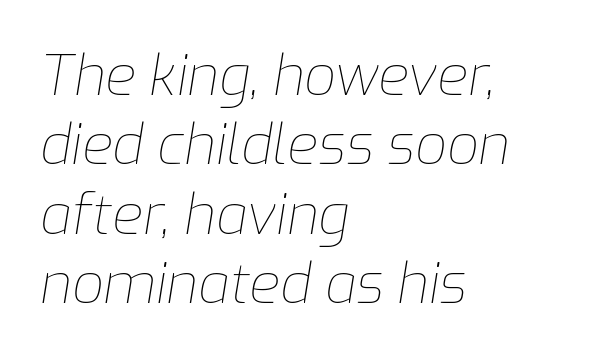
The image shows 56 px thin type, italic (leaning right); set left-aligned, line spacing 1.24x, normal letter spacing, not underlined; low stroke contrast and a medium x-height.
